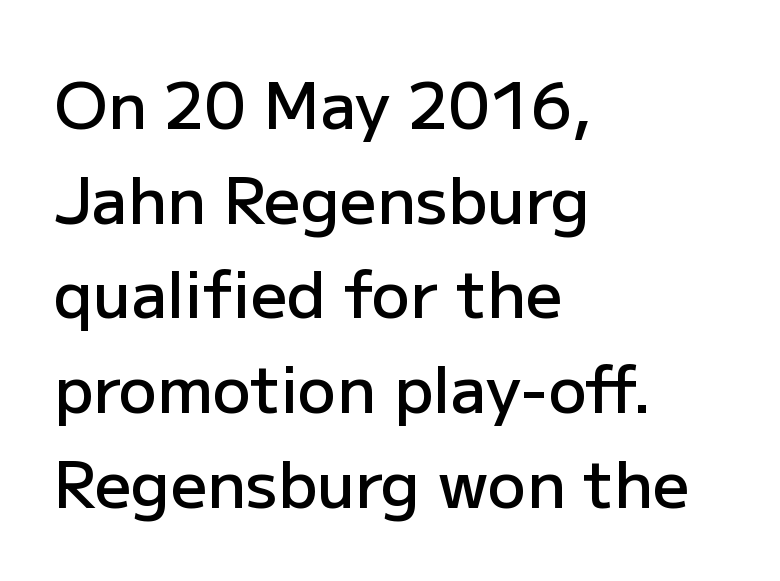
Each row of text sits above clean, open space. The glyphs have the mass of a demibold cut, below bold. Words appear dense and cohesive because spacing is normal. The face used here is proportionally spaced, like ordinary book or web type. Each line starts at the same left margin while the right side varies. Every stem runs plumb, perpendicular to the baseline.
